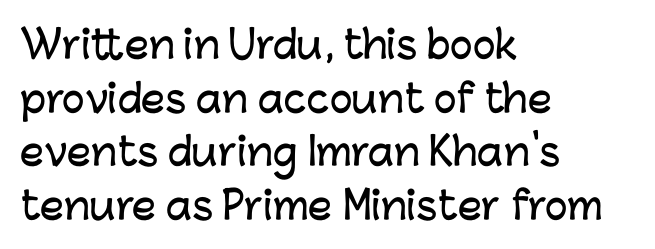
{"serif": "no", "italic": "no", "width": "normal", "stroke_contrast": "low", "x_height": "medium", "monospaced": "no", "underline": "no", "align": "left", "line_spacing": "normal", "line_spacing_ratio": 1.41, "letter_spacing": "normal", "letter_spacing_em": 0.0, "glyph_px": 38}
